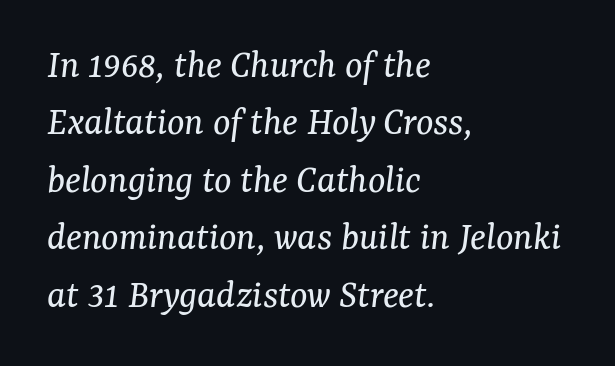
Q: Is the text bold? A: No.
Q: Is the text italic (slanted)? A: Yes, it leans right by about 7 degrees.
Q: Is the typeface a serif or a sans-serif typeface? A: Serif.
Q: Is the text underlined? A: No.
Q: How is the paragraph aligned? A: Left-aligned.
Q: Is the spacing between letters normal or unusually wide? A: Normal.
Q: Is the spacing between lines tight, normal or loose? A: Normal.
Q: Width (condensed, normal, or wide)? A: Normal.
Q: Stroke contrast? A: Medium.
Q: x-height? A: Medium.
Q: Monospaced? A: No.
